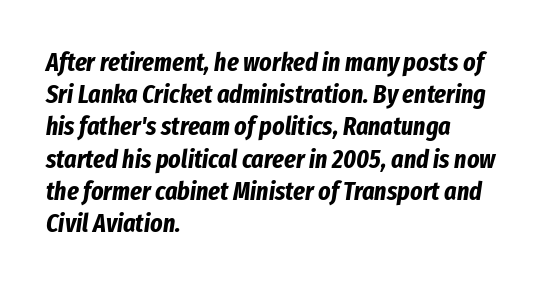
{"italic": "yes", "lean": "right", "slant_degrees": 8, "bold": "yes", "underline": "no", "align": "left", "line_spacing_ratio": 1.24, "letter_spacing": "normal", "letter_spacing_em": 0.0, "glyph_px": 26}
